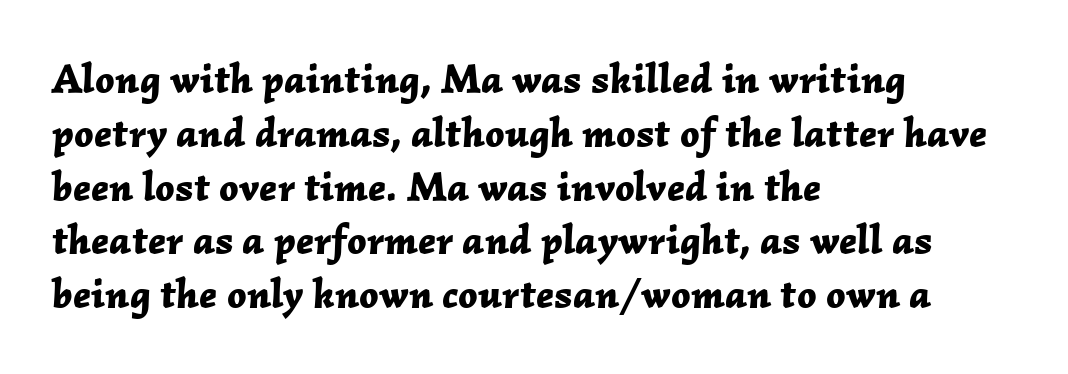
Bold? Absolutely — the strokes are thick and heavy. Proportional: the letters do not fall into vertical columns. Look at the tracking — it's just the regular setting, nothing added. Beneath every word, the page is bare. The space between consecutive lines is moderate. Caption: multi-line text, flush left, ragged right.
